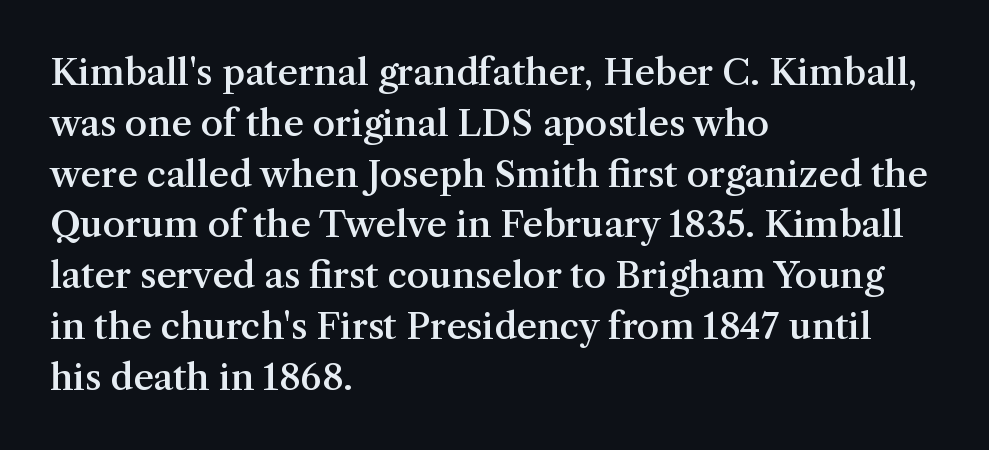
{"serif": "yes", "italic": "no", "bold": "semi", "weight": "semibold", "width": "normal", "stroke_contrast": "medium", "x_height": "medium", "monospaced": "no", "underline": "no", "align": "left", "line_spacing": "normal", "line_spacing_ratio": 1.41, "letter_spacing": "normal", "letter_spacing_em": 0.0, "glyph_px": 36}
